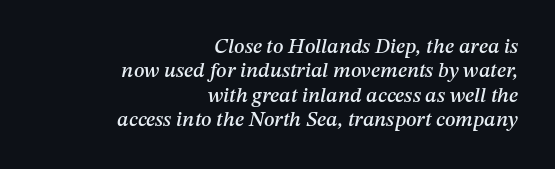
{"italic": "yes", "lean": "right", "slant_degrees": 12, "underline": "no", "align": "right", "line_spacing_ratio": 1.16, "letter_spacing": "normal", "letter_spacing_em": 0.0, "glyph_px": 21}
